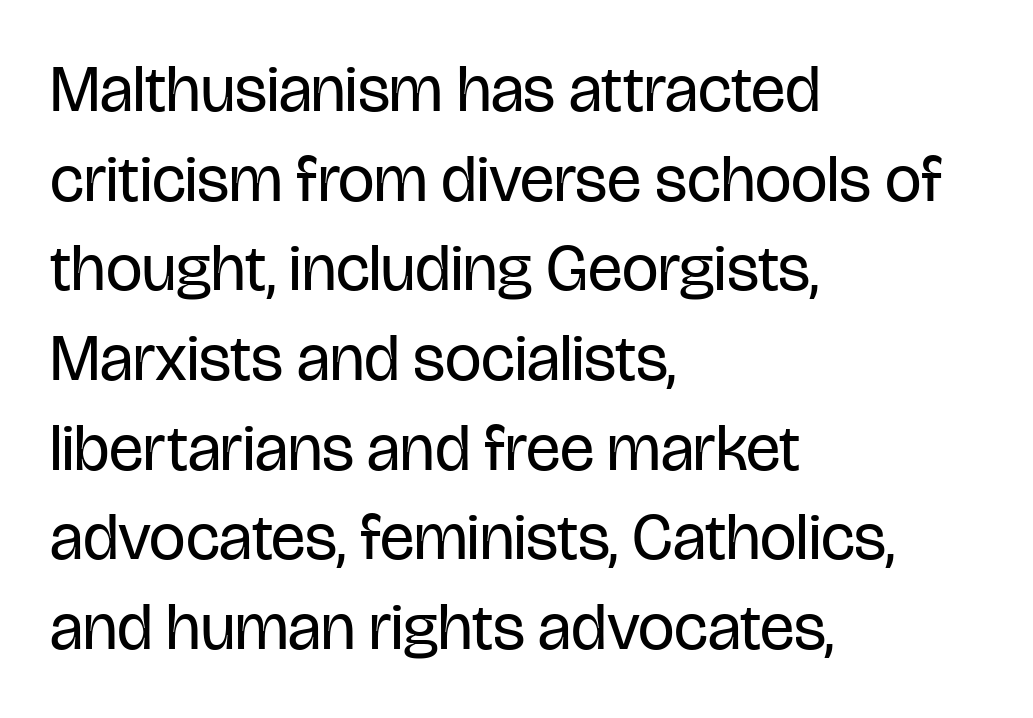
It's the straight-up-and-down kind of type. Alignment: flush left. Is the stroke heavy? The answer is a plain regular-or-lighter. Only glyphs here, with clear space below each row. Look at the bottom of the vertical strokes: they stop flat, with no serifs.
